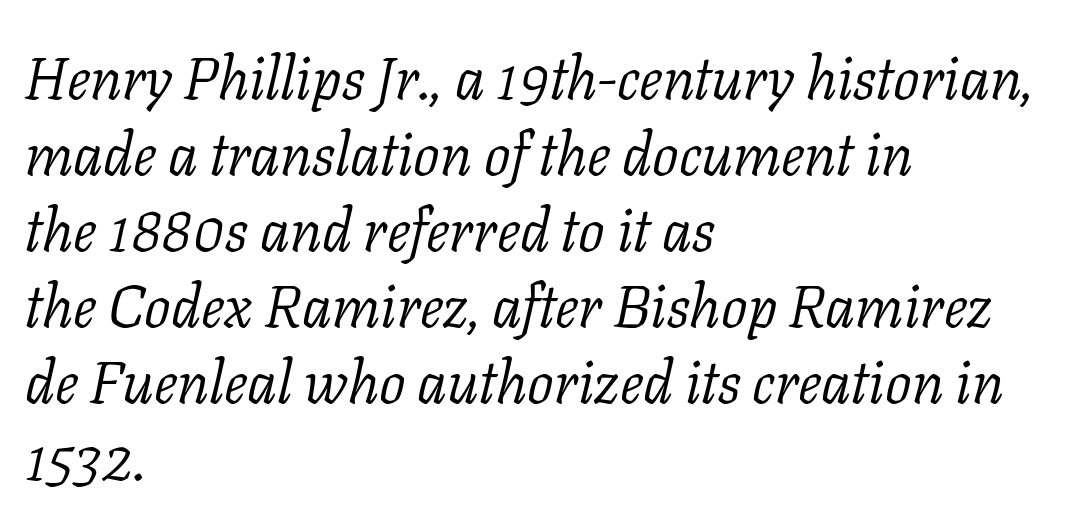
The image shows 59 px light serif type, italic (leaning right); set left-aligned, normal line spacing (1.29x), normal letter spacing, not underlined; low stroke contrast and a medium x-height.
